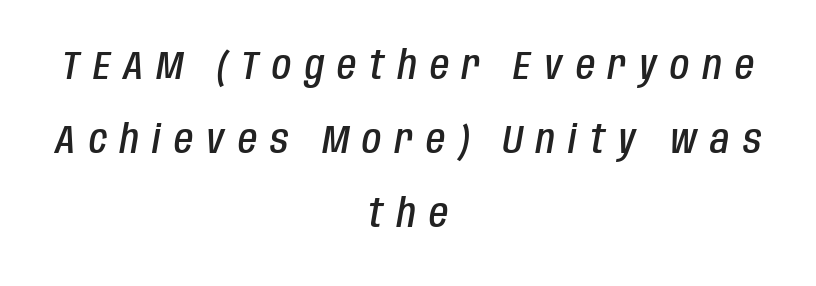
{"italic": "yes", "lean": "right", "slant_degrees": 10, "bold": "semi", "weight": "semibold", "width": "condensed", "stroke_contrast": "low", "x_height": "large", "monospaced": "no", "underline": "no", "align": "center", "line_spacing": "loose", "line_spacing_ratio": 1.9, "letter_spacing": "wide", "letter_spacing_em": 0.34, "glyph_px": 39}
